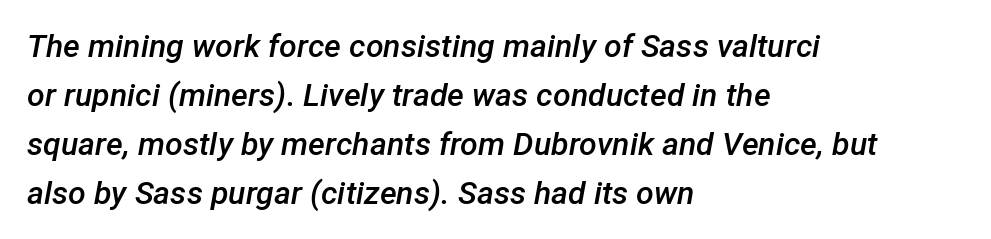
The image shows 32 px semibold type, italic (leaning right); set left-aligned, normal line spacing (1.53x), normal letter spacing, not underlined; low stroke contrast and a medium x-height.
